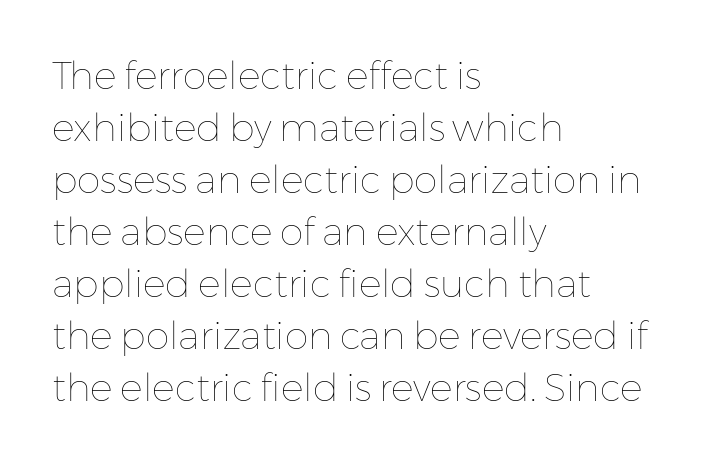
{"italic": "no", "bold": "no", "weight": "thin", "width": "normal", "stroke_contrast": "low", "x_height": "medium", "monospaced": "no", "underline": "no", "align": "left", "line_spacing": "normal", "line_spacing_ratio": 1.37, "letter_spacing": "normal", "letter_spacing_em": 0.0, "glyph_px": 38}
